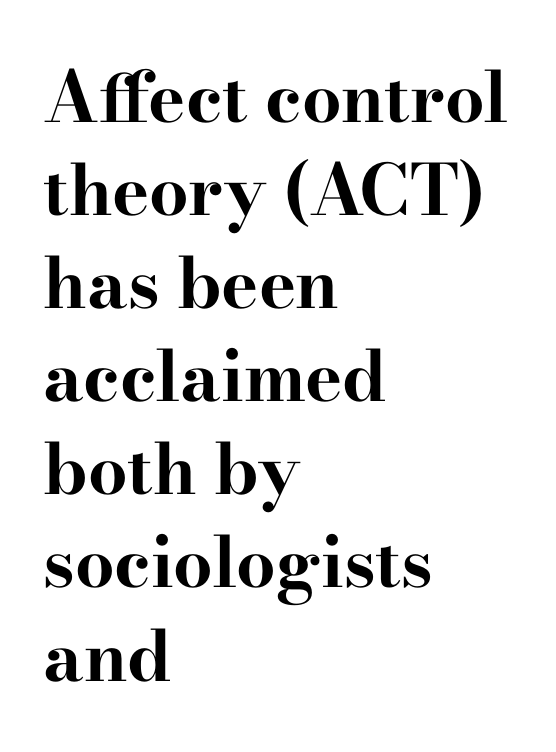
{"serif": "yes", "italic": "no", "bold": "yes", "weight": "bold", "width": "wide", "stroke_contrast": "high", "x_height": "small", "monospaced": "no", "underline": "no", "align": "left", "line_spacing": "normal", "line_spacing_ratio": 1.33, "letter_spacing": "normal", "letter_spacing_em": 0.0, "glyph_px": 70}
